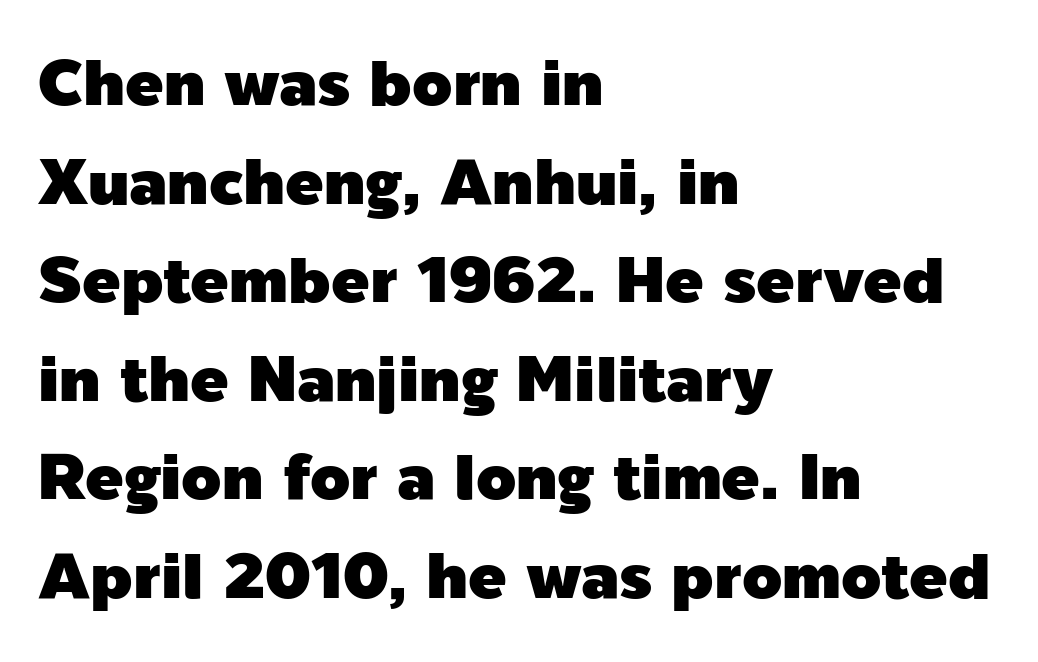
{"serif": "no", "italic": "no", "width": "normal", "x_height": "medium", "monospaced": "no", "underline": "no", "align": "left", "line_spacing": "normal", "line_spacing_ratio": 1.54, "letter_spacing": "normal", "letter_spacing_em": 0.0, "glyph_px": 64}
